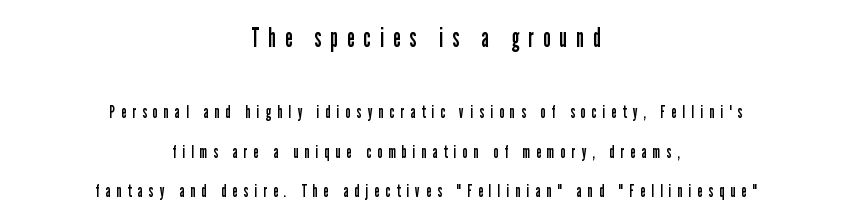
{"italic": "no", "bold": "no", "underline": "no", "align": "center", "line_spacing": "loose", "line_spacing_ratio": 2.18, "letter_spacing": "wide", "letter_spacing_em": 0.35, "larger_block": "first", "size_ratio": 1.5, "glyph_px": 27}
